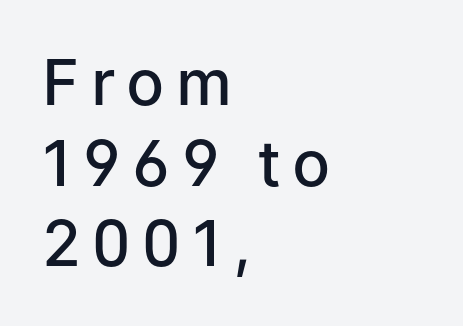
Q: Is the text bold? A: Semi-bold.
Q: Is the text italic (slanted)? A: No, it is upright.
Q: Is the typeface a serif or a sans-serif typeface? A: Sans-serif.
Q: Is the text underlined? A: No.
Q: How is the paragraph aligned? A: Left-aligned.
Q: Is the spacing between letters normal or unusually wide? A: Unusually wide.
Q: Is the spacing between lines tight, normal or loose? A: Normal.
Q: Width (condensed, normal, or wide)? A: Normal.
Q: Stroke contrast? A: Low.
Q: x-height? A: Medium.
Q: Monospaced? A: No.
